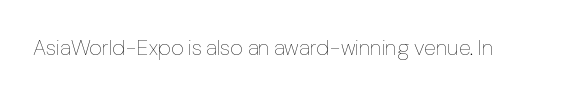
The space directly below the letters is spotless. Quick note: not italic, upright. The line texture is even and compact thanks to regular tracking. These glyphs show unthickened strokes, regular width or finer.
